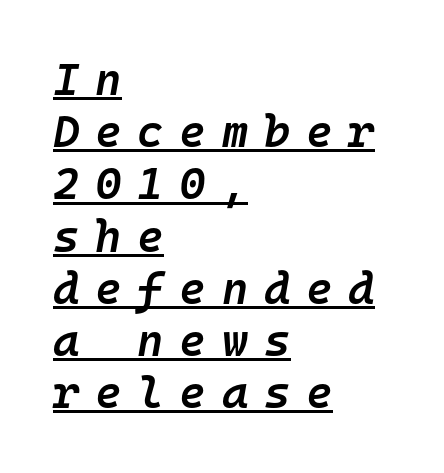
The image shows 45 px semibold type, italic (leaning right), monospaced; set left-aligned, line spacing 1.16x, unusually wide letter spacing (+0.35 em), underlined; low stroke contrast and a medium x-height.
